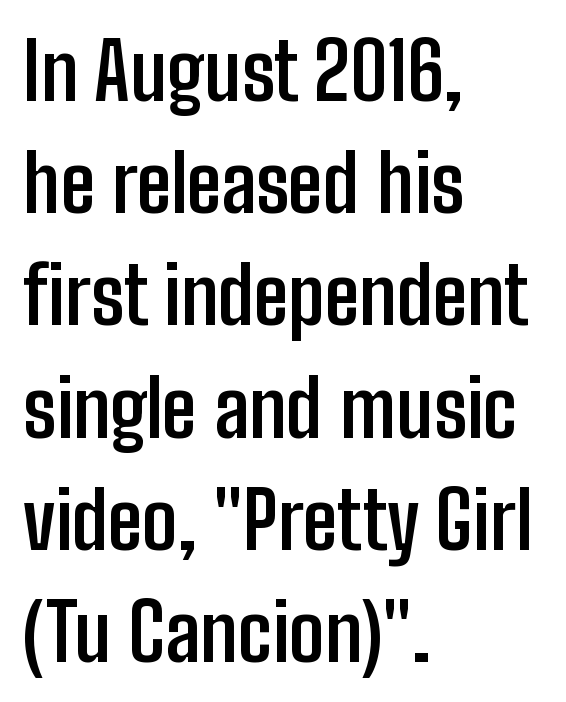
Honestly, the row spacing looks completely unremarkable. The face used here is a sans, in the tradition of grotesques and geometrics. Beneath every word, the page is bare. You could not count columns in this text — the font is proportionally spaced.
